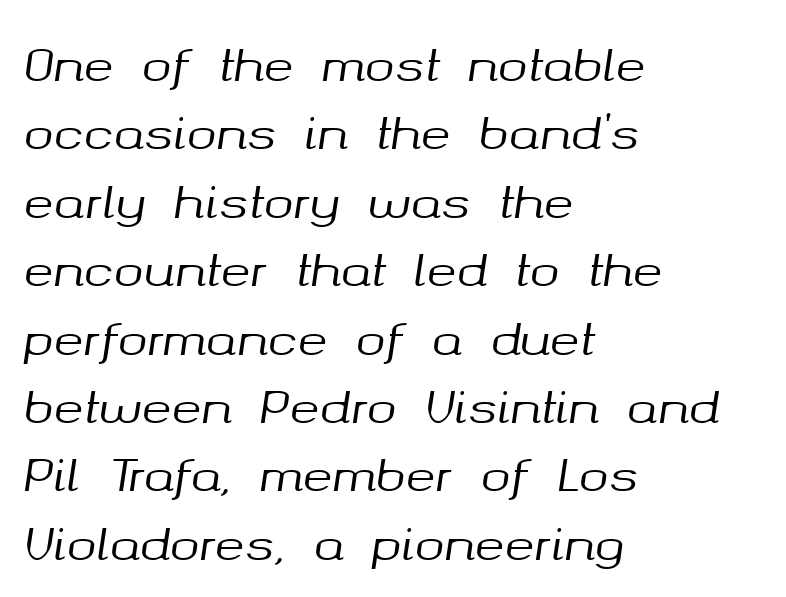
The image shows 45 px text type, italic (leaning right); set left-aligned, normal line spacing (1.52x), normal letter spacing, not underlined; medium stroke contrast and a medium x-height.
